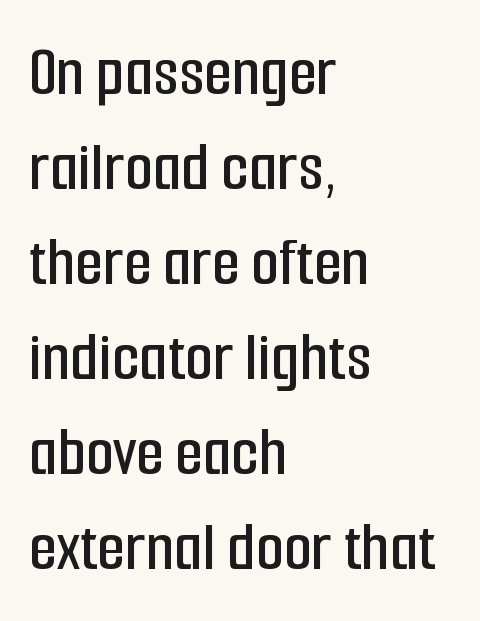
Reading down the block, your eye returns to a fixed left position each line. Horizontal bands of white between lines are of average thickness. A bare baseline throughout the passage. The font family rendered here belongs to the sans-serif group. This sample uses plain, unmodified letter spacing. The letters stand straight up with perfectly vertical stems.
